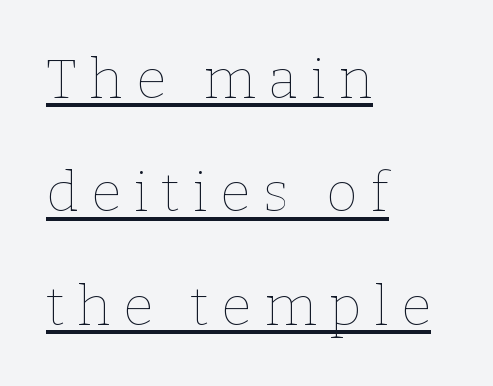
The image shows 55 px thin type, upright; set left-aligned, loose line spacing (2.06x), unusually wide letter spacing (+0.23 em), underlined; low stroke contrast and a medium x-height.
